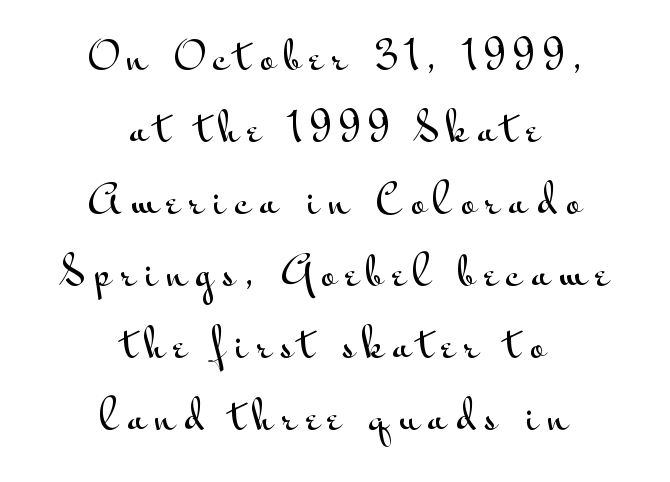
The image shows 40 px wide sans-serif type; set centered, line spacing 1.8x, unusually wide letter spacing (+0.23 em), not underlined; medium stroke contrast and a small x-height.
